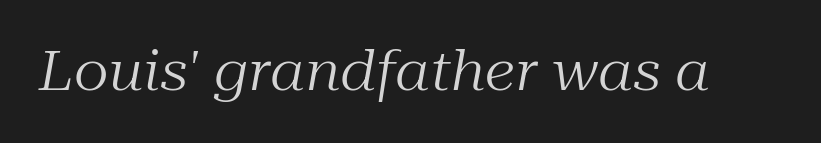
Q: Is the text bold? A: No.
Q: Is the text italic (slanted)? A: Yes, it leans right by about 10 degrees.
Q: Is the typeface a serif or a sans-serif typeface? A: Serif.
Q: Is the text underlined? A: No.
Q: Is the spacing between letters normal or unusually wide? A: Normal.
Q: Width (condensed, normal, or wide)? A: Normal.
Q: Stroke contrast? A: Medium.
Q: x-height? A: Medium.
Q: Monospaced? A: No.
